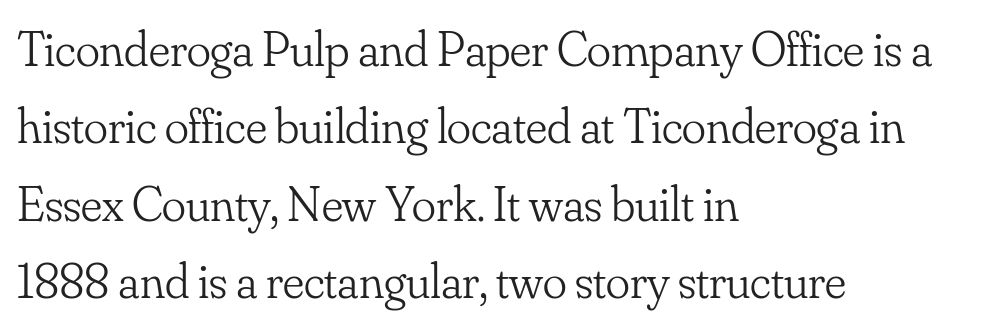
{"serif": "yes", "italic": "no", "bold": "no", "weight": "light", "width": "normal", "stroke_contrast": "low", "x_height": "small", "monospaced": "no", "underline": "no", "align": "left", "line_spacing": "normal", "line_spacing_ratio": 1.55, "letter_spacing": "normal", "letter_spacing_em": 0.0, "glyph_px": 50}
